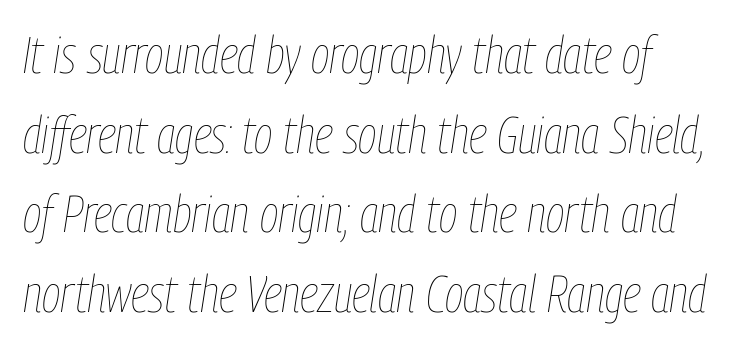
The image shows 51 px thin, condensed type, italic (leaning right); set left-aligned, normal line spacing (1.56x), normal letter spacing, not underlined; low stroke contrast and a medium x-height.
